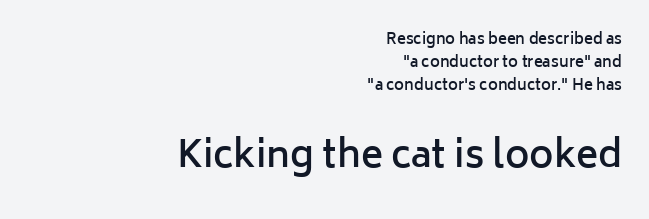
The image shows 37 px semibold sans-serif type, upright; set right-aligned, normal line spacing (1.52x), normal letter spacing, not underlined; the second (bottom) block is 2.47x larger; low stroke contrast and a medium x-height.
